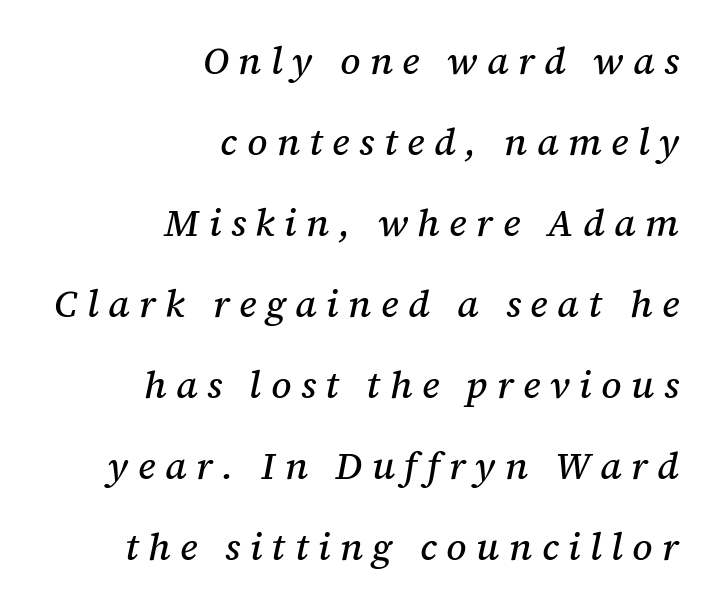
Anything drawn beneath the words? Only blank space. What's the leading like? Stretched, with rows far apart. Italic: yes, the glyphs are oblique. The rendering anchors every line to the right-hand side. Loose tracking; the words dissolve into strings of separated letters. The face used here is seriffed, in the tradition of book romans.
